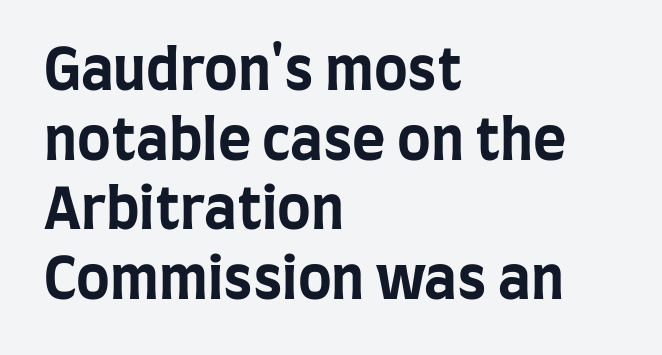
Q: Is the text bold? A: Yes.
Q: Is the text italic (slanted)? A: No, it is upright.
Q: Is the typeface a serif or a sans-serif typeface? A: Sans-serif.
Q: Is the text underlined? A: No.
Q: How is the paragraph aligned? A: Left-aligned.
Q: Is the spacing between letters normal or unusually wide? A: Normal.
Q: Width (condensed, normal, or wide)? A: Condensed.
Q: Stroke contrast? A: Low.
Q: x-height? A: Large.
Q: Monospaced? A: No.
